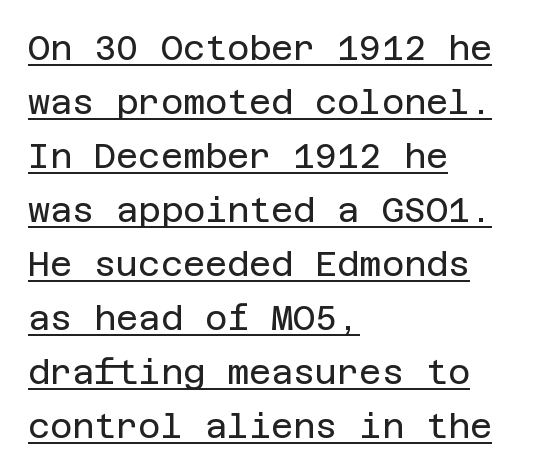
The compositor pushed each line to the left boundary. Notice how the stems are strictly vertical — no italics here. Glyph-to-glyph distance matches everyday printed text. The specimen includes a rule beneath the text block's lines. Does the leading feel generous? No, just average.
